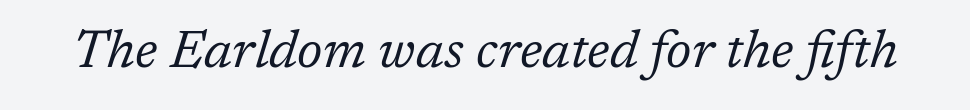
Q: Is the text bold? A: No.
Q: Is the text italic (slanted)? A: Yes, it leans right by about 17 degrees.
Q: Is the typeface a serif or a sans-serif typeface? A: Serif.
Q: Is the text underlined? A: No.
Q: Is the spacing between letters normal or unusually wide? A: Normal.
Q: Width (condensed, normal, or wide)? A: Normal.
Q: Stroke contrast? A: Low.
Q: x-height? A: Medium.
Q: Monospaced? A: No.
